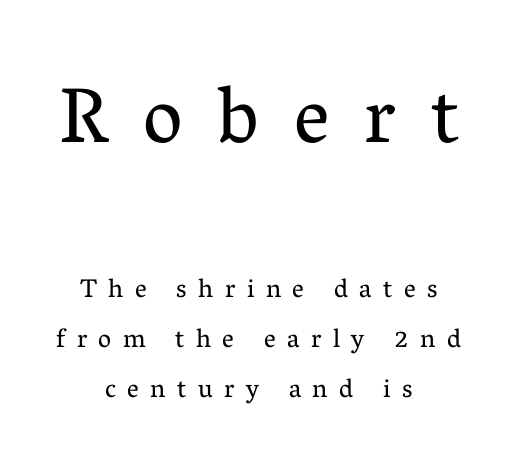
This is the regular roman posture of the typeface. To sum up the face: it has serifs. A clean baseline with only descenders dipping below it. A typesetter would call this proportional, since set widths differ per character. These two chunks differ in scale, with the top chunk taking the larger measure. The paragraph has two soft edges and a firm central axis.
